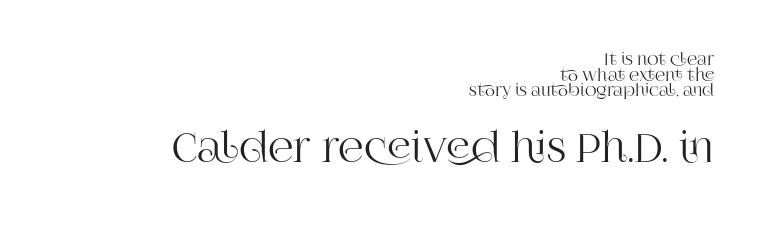
{"serif": "yes", "italic": "no", "width": "normal", "stroke_contrast": "high", "x_height": "large", "monospaced": "no", "underline": "no", "align": "right", "line_spacing": "tight", "line_spacing_ratio": 0.98, "letter_spacing": "normal", "letter_spacing_em": 0.0, "larger_block": "second", "size_ratio": 2.5, "glyph_px": 40}
